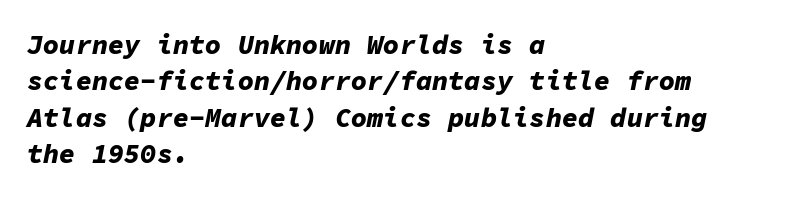
The line-height multiplier appears to be the usual default. Rule under the text: the space is simply empty. Italic: yes, the glyphs are oblique. Horizontally, the lines are justified to the leading edge only.
